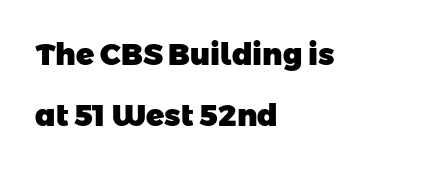
Alignment: flush left. Character widths vary here, with narrow letters taking less room than wide ones. The font family rendered here belongs to the sans-serif group. One glance says open: line gaps are wider than usual. These words are printed bold, with thick strokes throughout.
